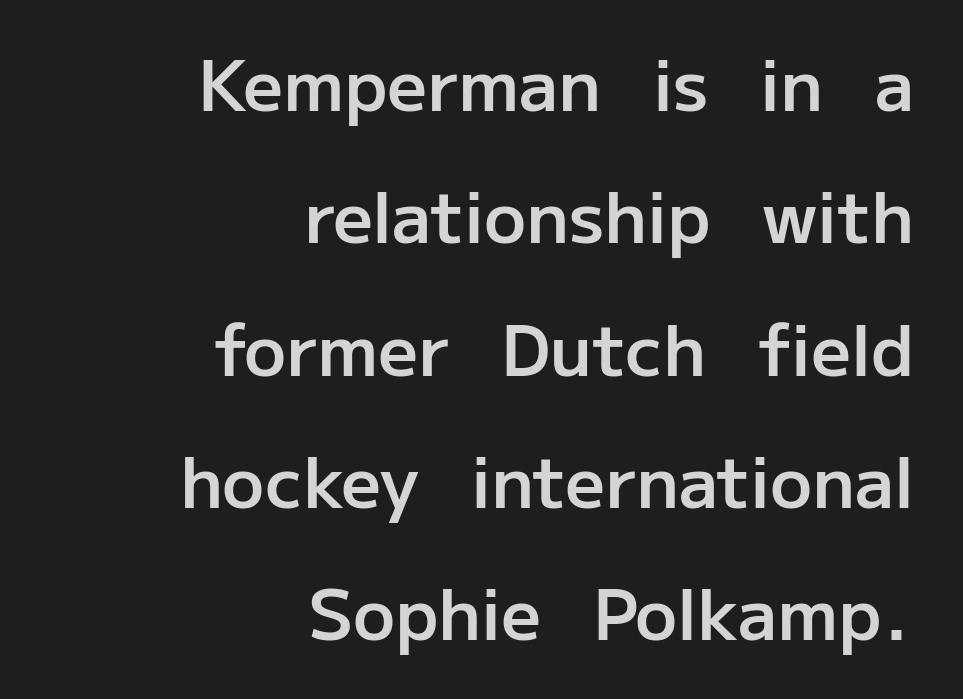
Q: Is the text bold? A: Semi-bold.
Q: Is the text italic (slanted)? A: No, it is upright.
Q: Is the typeface a serif or a sans-serif typeface? A: Sans-serif.
Q: Is the text underlined? A: No.
Q: How is the paragraph aligned? A: Right-aligned.
Q: Is the spacing between letters normal or unusually wide? A: Normal.
Q: Width (condensed, normal, or wide)? A: Normal.
Q: Stroke contrast? A: Low.
Q: x-height? A: Medium.
Q: Monospaced? A: No.
